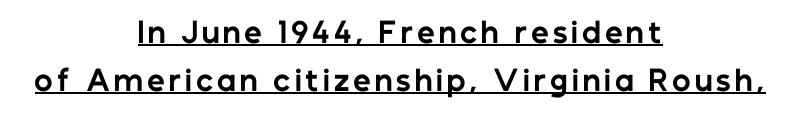
{"serif": "no", "italic": "no", "bold": "yes", "weight": "bold", "width": "normal", "stroke_contrast": "low", "x_height": "medium", "monospaced": "no", "underline": "yes", "align": "center", "line_spacing_ratio": 1.71, "glyph_px": 28}
